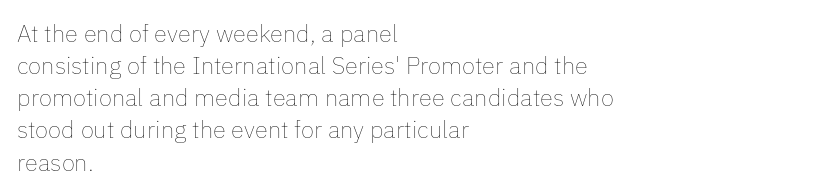
{"italic": "no", "bold": "no", "underline": "no", "align": "left", "line_spacing": "normal", "line_spacing_ratio": 1.34, "letter_spacing": "normal", "letter_spacing_em": 0.0, "glyph_px": 24}
